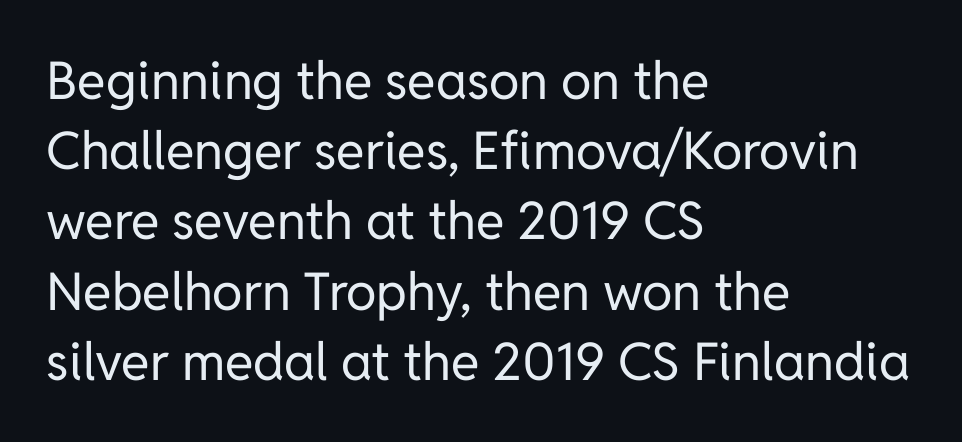
Q: Is the text bold? A: No.
Q: Is the text italic (slanted)? A: No, it is upright.
Q: Is the typeface a serif or a sans-serif typeface? A: Sans-serif.
Q: Is the text underlined? A: No.
Q: How is the paragraph aligned? A: Left-aligned.
Q: Is the spacing between letters normal or unusually wide? A: Normal.
Q: Is the spacing between lines tight, normal or loose? A: Normal.
Q: Width (condensed, normal, or wide)? A: Normal.
Q: Stroke contrast? A: Low.
Q: x-height? A: Medium.
Q: Monospaced? A: No.
